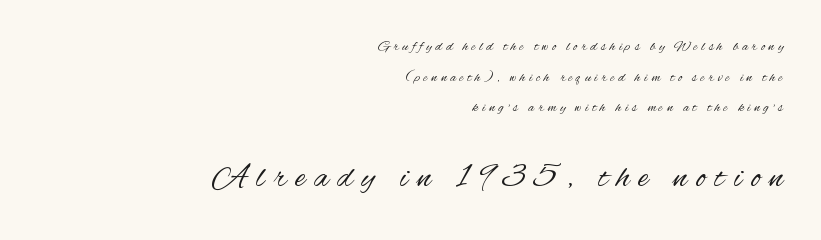
Q: Is the text bold? A: No.
Q: Is the text italic (slanted)? A: Yes.
Q: Is the typeface a serif or a sans-serif typeface? A: Sans-serif.
Q: Is the text underlined? A: No.
Q: How is the paragraph aligned? A: Right-aligned.
Q: Is the spacing between letters normal or unusually wide? A: Unusually wide.
Q: Is the spacing between lines tight, normal or loose? A: Loose.
Q: Which block of text is set in a larger size, the first (top) or the second (bottom)? A: The second (bottom) one.
Q: Width (condensed, normal, or wide)? A: Condensed.
Q: Stroke contrast? A: Medium.
Q: x-height? A: Small.
Q: Monospaced? A: No.
